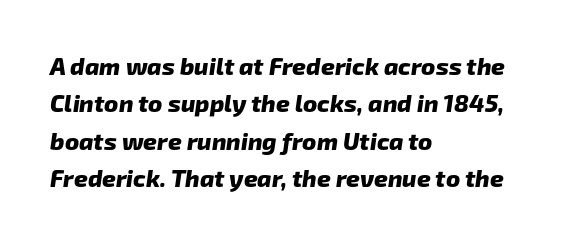
Q: Is the text bold? A: Yes.
Q: Is the text underlined? A: No.
Q: How is the paragraph aligned? A: Left-aligned.
Q: Is the spacing between letters normal or unusually wide? A: Normal.
Q: Is the spacing between lines tight, normal or loose? A: Normal.
